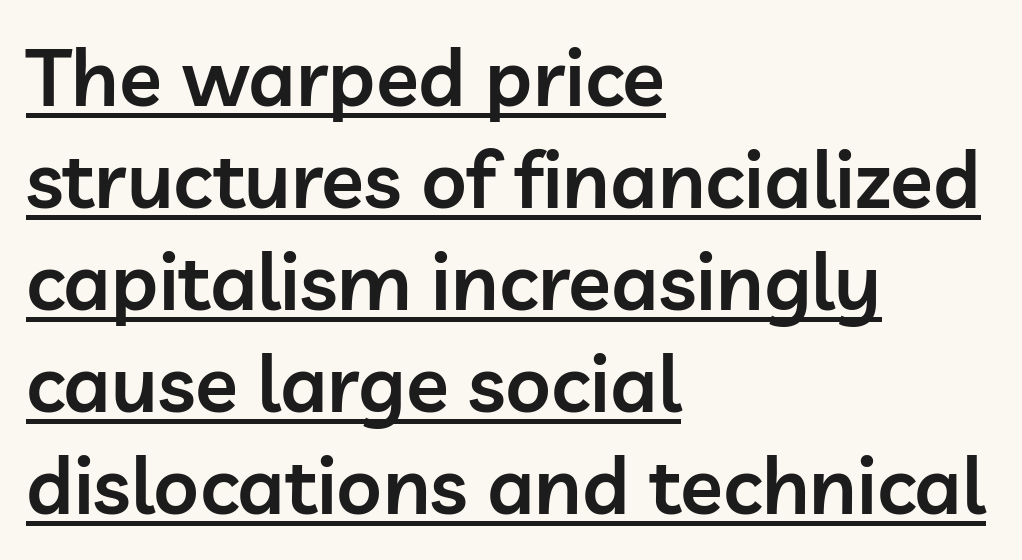
{"serif": "no", "italic": "no", "bold": "semi", "weight": "semibold", "width": "normal", "stroke_contrast": "low", "x_height": "medium", "monospaced": "no", "underline": "yes", "align": "left", "line_spacing": "normal", "line_spacing_ratio": 1.29, "letter_spacing": "normal", "letter_spacing_em": 0.0, "glyph_px": 79}
